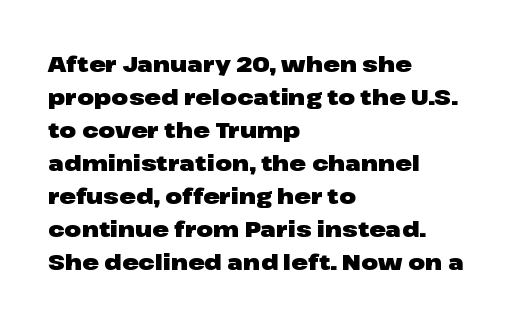
Q: Is the text bold? A: Yes.
Q: Is the text italic (slanted)? A: No, it is upright.
Q: Is the text underlined? A: No.
Q: How is the paragraph aligned? A: Left-aligned.
Q: Is the spacing between letters normal or unusually wide? A: Normal.
Q: Is the spacing between lines tight, normal or loose? A: Normal.
